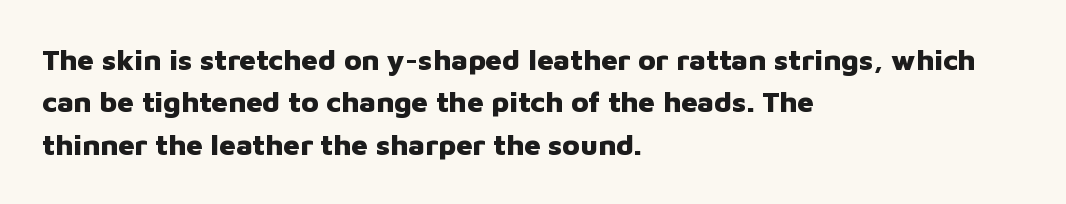
Words appear dense and cohesive because spacing is normal. Is this a sans? Yes — the strokes have no serifs. Every character sits straight up, as roman type does. These lines are set flush left with a ragged right edge. Notice how descenders clear the ascenders below comfortably — that's standard leading.
